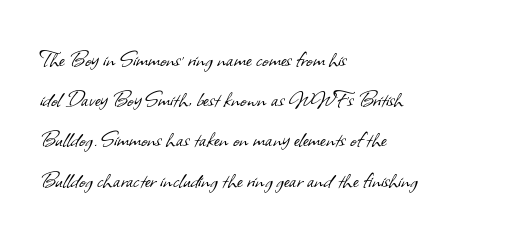
Q: Is the text bold? A: No.
Q: Is the text underlined? A: No.
Q: How is the paragraph aligned? A: Left-aligned.
Q: Is the spacing between letters normal or unusually wide? A: Normal.
Q: Is the spacing between lines tight, normal or loose? A: Normal.
